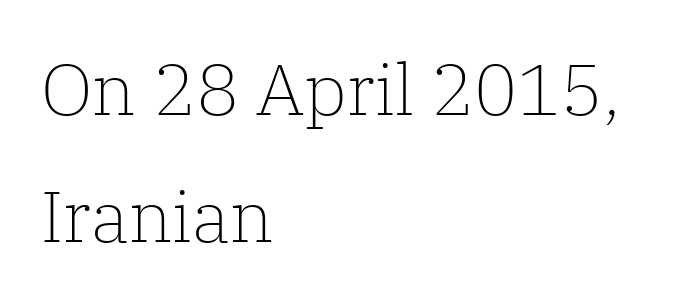
Q: Is the text bold? A: No.
Q: Is the text italic (slanted)? A: No, it is upright.
Q: Is the typeface a serif or a sans-serif typeface? A: Serif.
Q: Is the text underlined? A: No.
Q: How is the paragraph aligned? A: Left-aligned.
Q: Is the spacing between letters normal or unusually wide? A: Normal.
Q: Width (condensed, normal, or wide)? A: Normal.
Q: Stroke contrast? A: Low.
Q: x-height? A: Medium.
Q: Monospaced? A: No.
